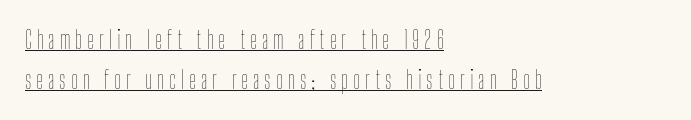
{"italic": "no", "bold": "no", "underline": "yes", "align": "left", "line_spacing": "normal", "line_spacing_ratio": 1.66, "letter_spacing": "wide", "letter_spacing_em": 0.2, "glyph_px": 24}
